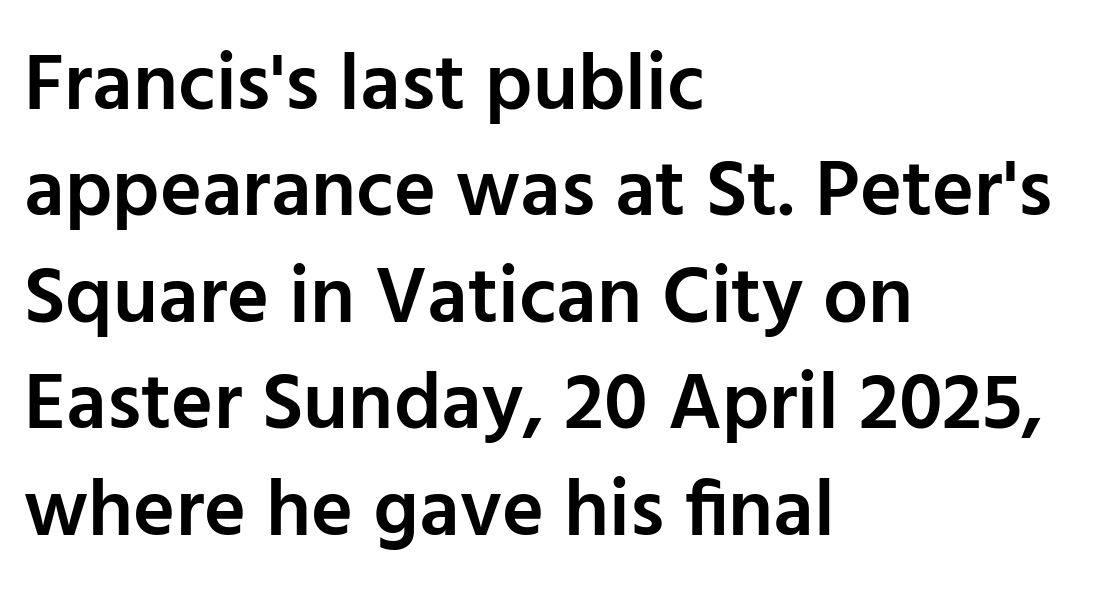
Q: Is the text bold? A: Semi-bold.
Q: Is the text italic (slanted)? A: No, it is upright.
Q: Is the typeface a serif or a sans-serif typeface? A: Sans-serif.
Q: Is the text underlined? A: No.
Q: How is the paragraph aligned? A: Left-aligned.
Q: Is the spacing between letters normal or unusually wide? A: Normal.
Q: Is the spacing between lines tight, normal or loose? A: Normal.
Q: Width (condensed, normal, or wide)? A: Normal.
Q: Stroke contrast? A: Low.
Q: x-height? A: Medium.
Q: Monospaced? A: No.
